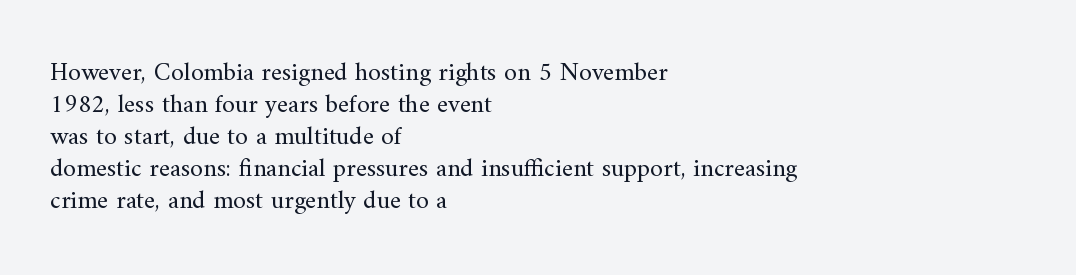
The image shows 26 px text type, upright; set left-aligned, line spacing 1.23x, normal letter spacing, not underlined.
